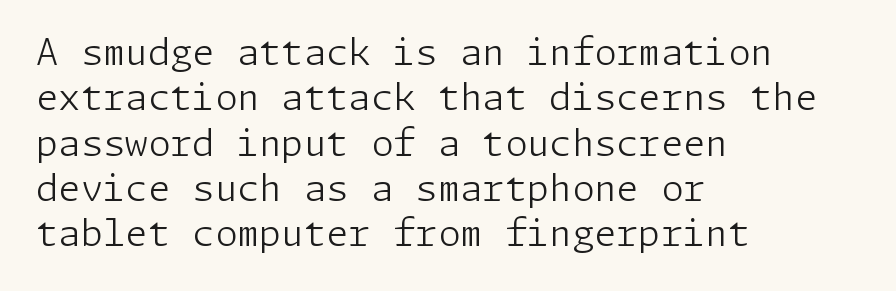
In terms of posture, this sample is upright. Regarding leading, the lines here are spaced in the standard way. Unmarked baselines from the first word to the last. No extra tracking has been applied to these lines. Visually the block forms a straight wall on the left and a jagged coastline on the right. Note: no serifs on the glyphs.
